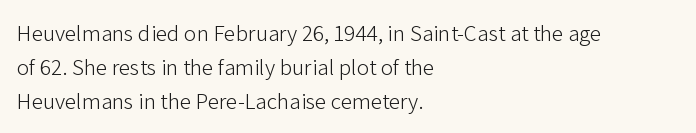
Just letters on the line, the space beneath them empty. Evenly set lines give the paragraph a standard silhouette. Heft: none added — not bold. Notice how the passage keeps a crisp vertical edge on the left only. No extra tracking has been applied to these lines. A roman cut, with each character standing at attention.
